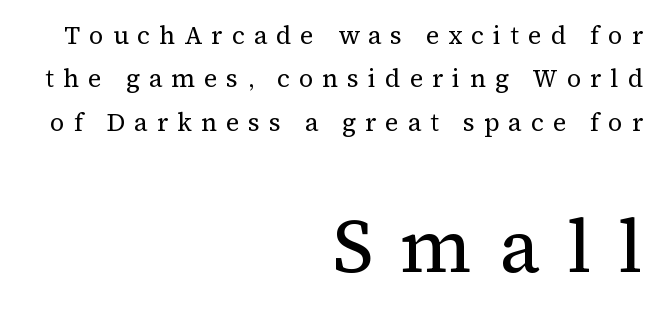
{"serif": "yes", "italic": "no", "bold": "no", "weight": "regular", "width": "normal", "stroke_contrast": "medium", "x_height": "medium", "monospaced": "no", "underline": "no", "align": "right", "line_spacing_ratio": 1.74, "letter_spacing": "wide", "letter_spacing_em": 0.36, "larger_block": "second", "size_ratio": 3.0, "glyph_px": 75}
